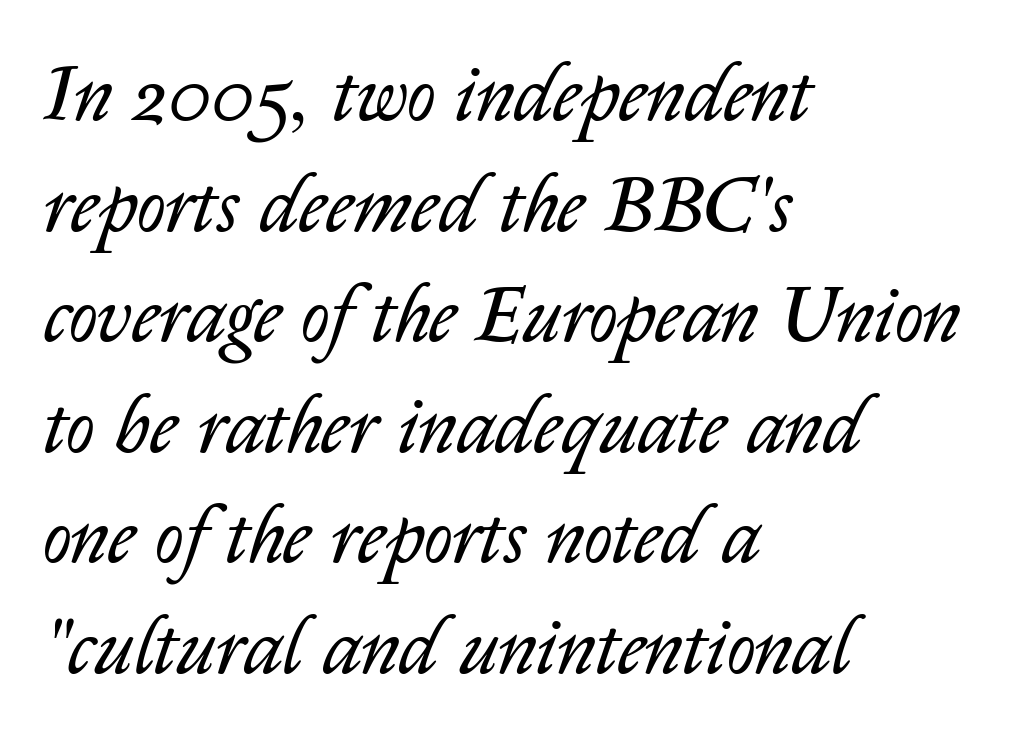
{"italic": "yes", "lean": "right", "slant_degrees": 14, "bold": "no", "weight": "regular", "width": "normal", "stroke_contrast": "low", "x_height": "medium", "monospaced": "no", "underline": "no", "align": "left", "line_spacing": "normal", "line_spacing_ratio": 1.4, "letter_spacing": "normal", "letter_spacing_em": 0.0, "glyph_px": 79}
